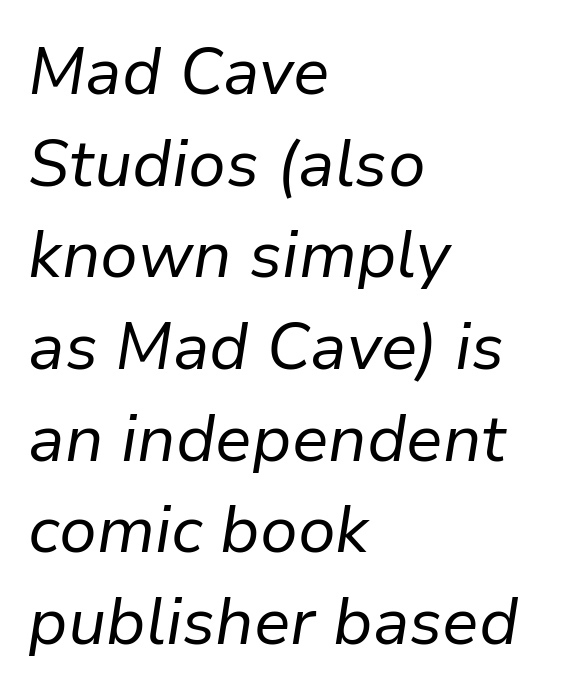
A typesetter would mark this as italic. Baseline-to-baseline distance is the conventional proportion of letter height. This rendering uses left alignment, leaving the right contour irregular. The strokes carry an ordinary text weight at most. Plain, unruled lines of type. Note the varied advance widths — an 'i' is clearly narrower than an 'm'.
